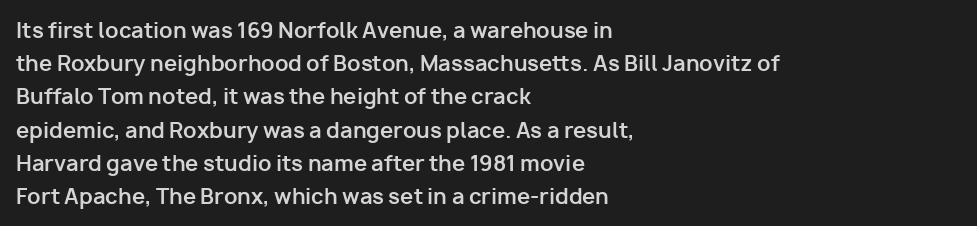
The image shows 21 px bold type, upright; set left-aligned, normal line spacing (1.58x), normal letter spacing, not underlined.
